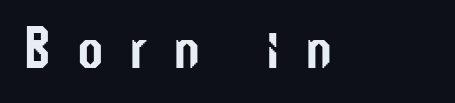
The image shows 60 px condensed sans-serif type, upright; set unusually wide letter spacing (+0.43 em), not underlined; low stroke contrast and a medium x-height.
